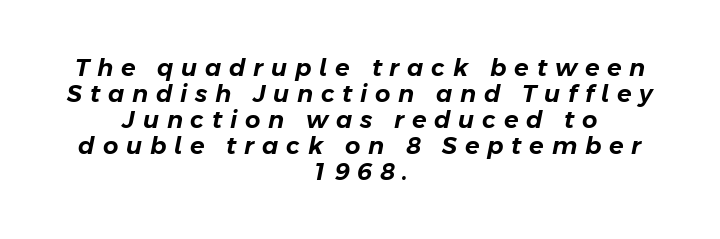
The image shows 24 px text type, italic (leaning right); set centered, tight line spacing (1.08x), unusually wide letter spacing (+0.32 em), not underlined.
